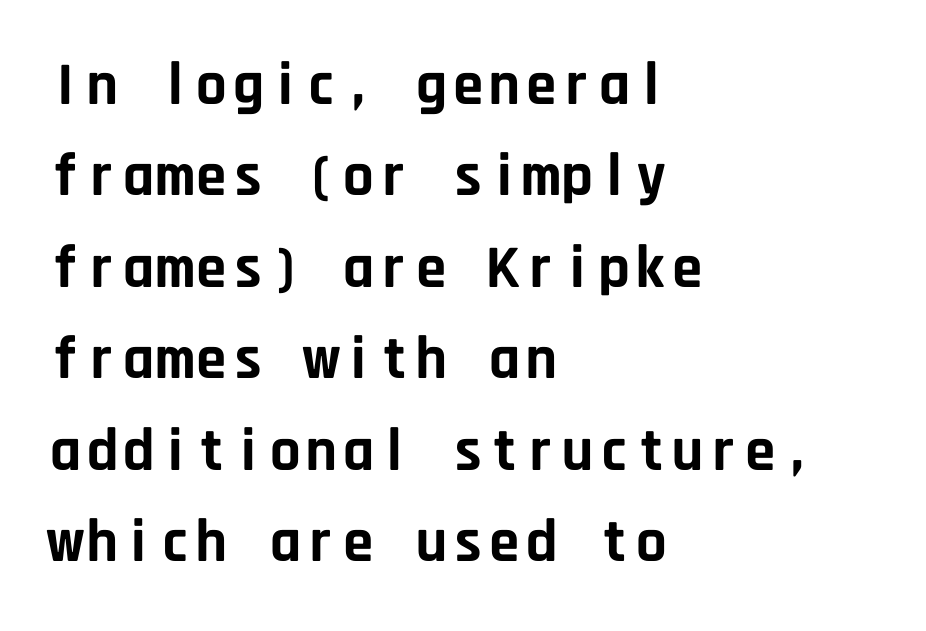
{"serif": "no", "italic": "no", "bold": "yes", "weight": "bold", "width": "normal", "stroke_contrast": "low", "x_height": "large", "monospaced": "yes", "underline": "no", "align": "left", "line_spacing": "normal", "line_spacing_ratio": 1.5, "letter_spacing": "normal", "letter_spacing_em": 0.0, "glyph_px": 61}
